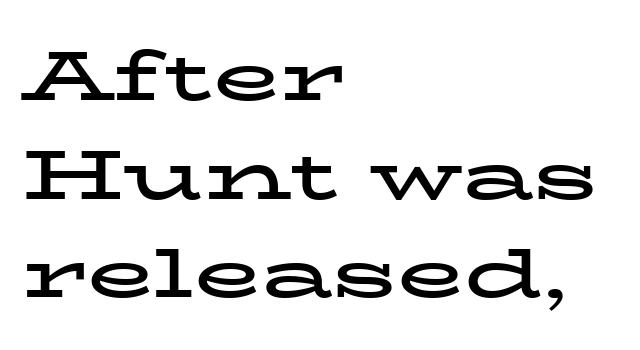
The horizontal fit of the characters is conventional and even. Here the designer chose a conventional face with non-uniform glyph widths. The rows are spaced the way most documents space them. Is there any slant? The stems are plumb.
